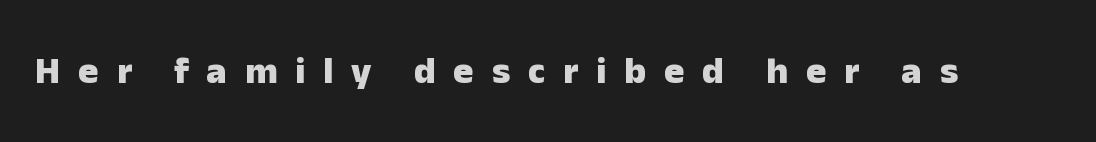
The image shows 38 px heavy sans-serif type, upright; set unusually wide letter spacing (+0.47 em), not underlined; low stroke contrast and a medium x-height.
